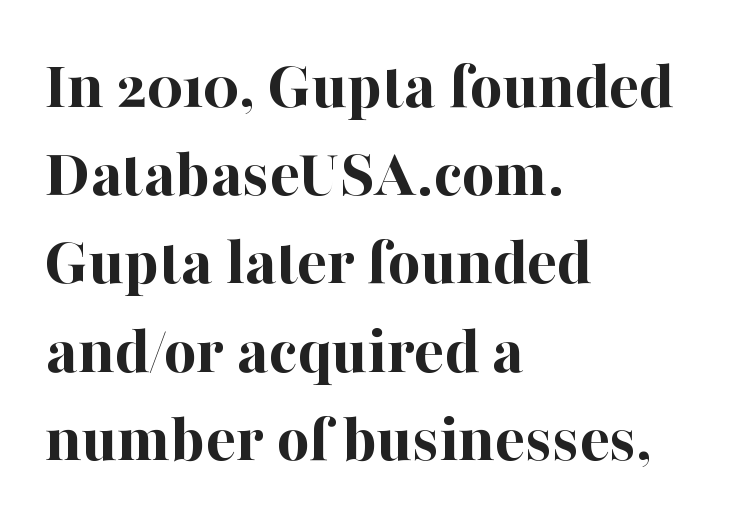
{"serif": "yes", "italic": "no", "bold": "yes", "weight": "bold", "width": "normal", "stroke_contrast": "high", "x_height": "medium", "monospaced": "no", "underline": "no", "align": "left", "line_spacing": "normal", "line_spacing_ratio": 1.26, "letter_spacing": "normal", "letter_spacing_em": 0.0, "glyph_px": 70}
